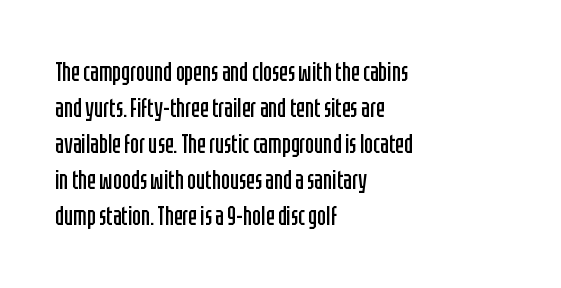
{"italic": "no", "bold": "no", "underline": "no", "align": "left", "line_spacing": "normal", "line_spacing_ratio": 1.38, "letter_spacing": "normal", "letter_spacing_em": 0.0, "glyph_px": 26}
